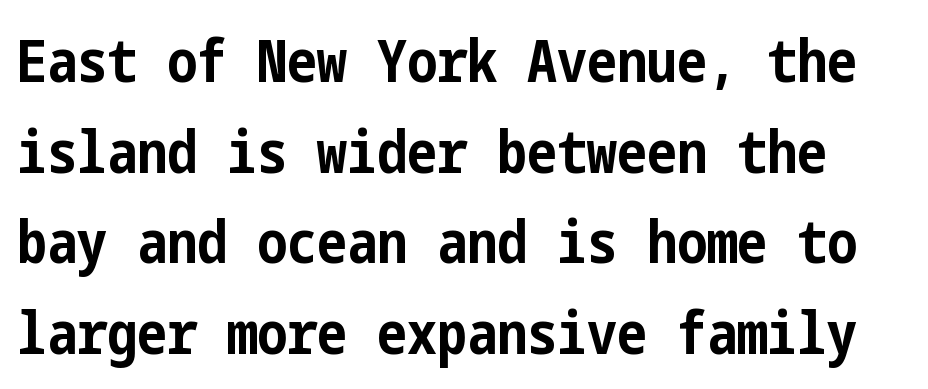
Q: Is the text bold? A: Yes.
Q: Is the text italic (slanted)? A: No, it is upright.
Q: Is the typeface a serif or a sans-serif typeface? A: Sans-serif.
Q: Is the text underlined? A: No.
Q: Is the spacing between letters normal or unusually wide? A: Normal.
Q: Is the spacing between lines tight, normal or loose? A: Normal.
Q: Width (condensed, normal, or wide)? A: Condensed.
Q: Stroke contrast? A: Low.
Q: x-height? A: Medium.
